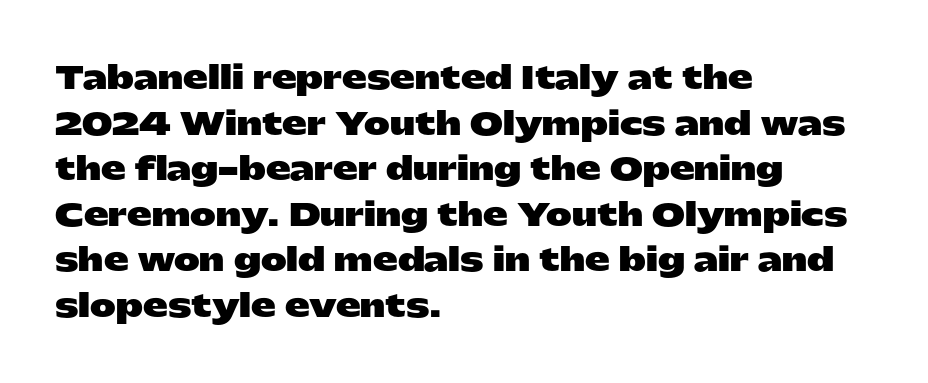
The image shows 31 px heavy, wide sans-serif type, upright; set left-aligned, normal line spacing (1.47x), normal letter spacing, not underlined; low stroke contrast and a medium x-height.
